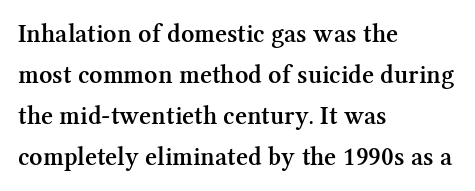
Bold? Not quite — semibold, heavier than regular but stopping short. In CSS terms this would be text-align: left. Does extra space separate the letters? No, they use regular spacing. How would I describe the line gaps? Plain and ordinary. Unlike italic type, these characters show no tilt at all. Honestly, there is no underline to notice here at all.
